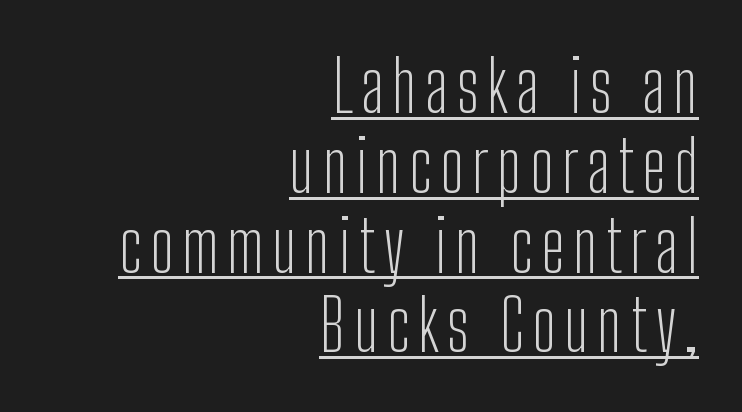
Q: Is the text bold? A: No.
Q: Is the text italic (slanted)? A: No, it is upright.
Q: Is the typeface a serif or a sans-serif typeface? A: Sans-serif.
Q: Is the text underlined? A: Yes.
Q: How is the paragraph aligned? A: Right-aligned.
Q: Is the spacing between lines tight, normal or loose? A: Tight.
Q: Width (condensed, normal, or wide)? A: Condensed.
Q: Stroke contrast? A: Low.
Q: x-height? A: Medium.
Q: Monospaced? A: No.
